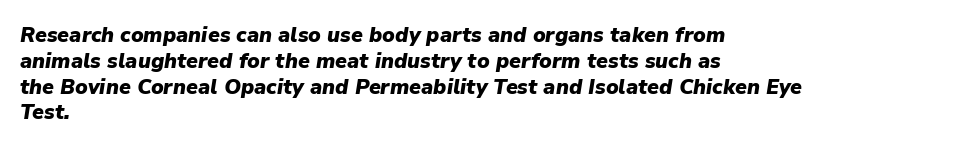
Words appear dense and cohesive because spacing is normal. If you drew a line through each stem, it would be angled. The strokes are fattened all the way to bold. Descender tails drop into unmarked territory.
